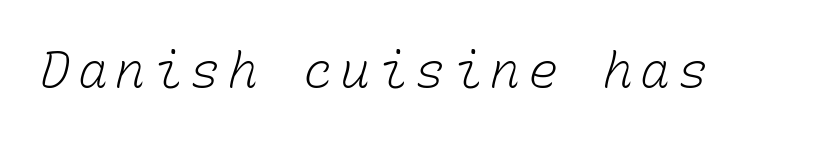
The image shows 50 px light type, monospaced; set not underlined; low stroke contrast and a medium x-height.
